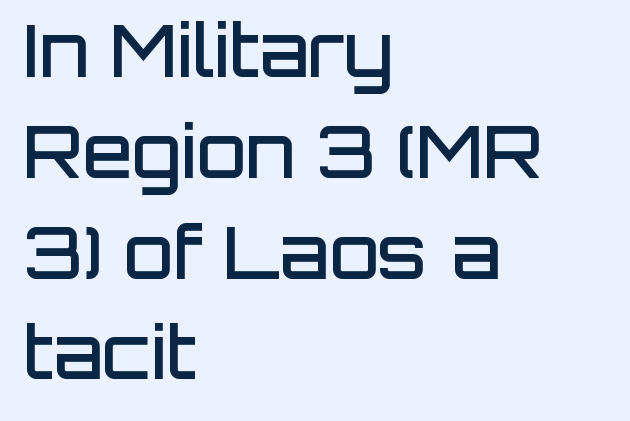
The foot of each line stays bare and open. Each new line begins a customary step beneath the previous one. Each glyph is drawn with semibold strokes, heavier than normal yet not fully bold. Character widths vary here, with narrow letters taking less room than wide ones.
